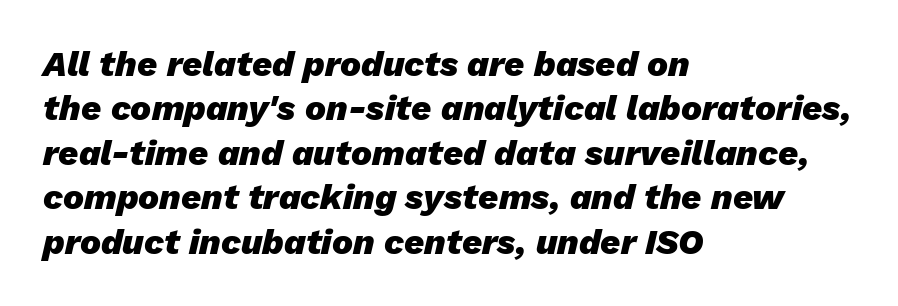
Varying glyph widths throughout — classic text-font behaviour. The lines in this sample share a left origin and differ only in where they stop. Each word holds together tightly as a unit, with standard inter-letter gaps. How would I describe the line gaps? Plain and ordinary. The font's italic variant was chosen for this text. Weight check: bold — yes, fully.
